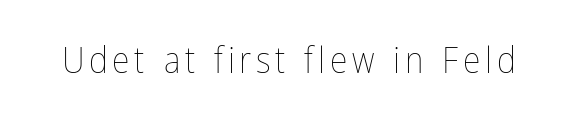
The image shows 36 px thin, condensed type, upright; set not underlined; low stroke contrast and a medium x-height.
